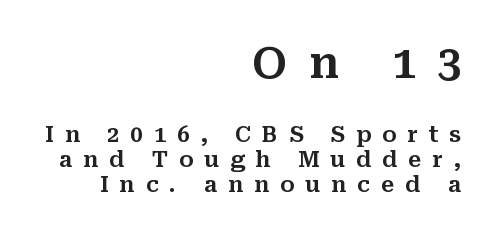
The image shows 43 px serif type, upright; set right-aligned, tight line spacing (1.13x), unusually wide letter spacing (+0.49 em), not underlined; the first (top) block is 1.95x larger; medium stroke contrast and a medium x-height.
